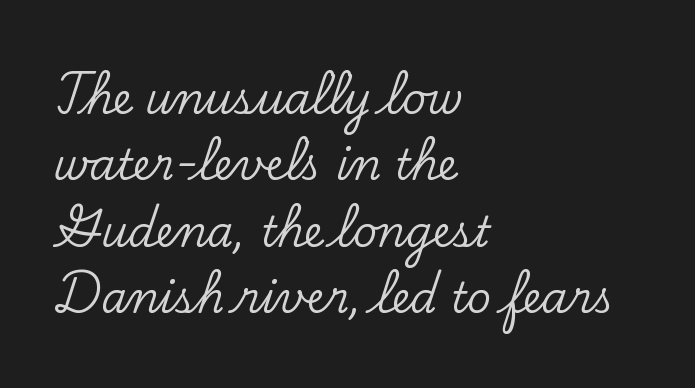
The image shows 42 px serif type; set left-aligned, normal line spacing (1.58x), normal letter spacing, not underlined; low stroke contrast and a small x-height.
